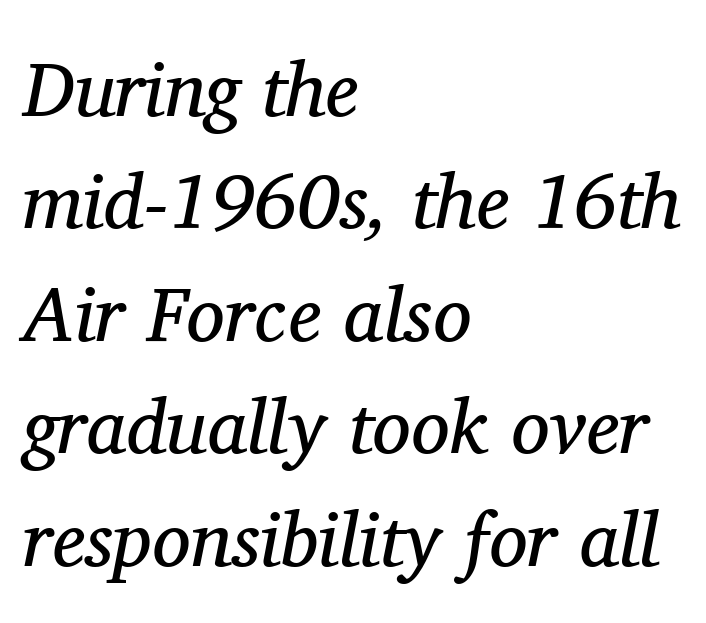
Q: Is the text bold? A: No.
Q: Is the text italic (slanted)? A: Yes, it leans right by about 11 degrees.
Q: Is the typeface a serif or a sans-serif typeface? A: Serif.
Q: Is the text underlined? A: No.
Q: How is the paragraph aligned? A: Left-aligned.
Q: Is the spacing between letters normal or unusually wide? A: Normal.
Q: Is the spacing between lines tight, normal or loose? A: Normal.
Q: Width (condensed, normal, or wide)? A: Normal.
Q: Stroke contrast? A: Medium.
Q: x-height? A: Medium.
Q: Monospaced? A: No.
